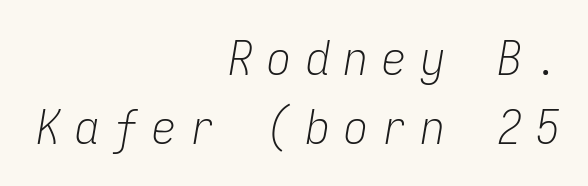
Q: Is the text bold? A: No.
Q: Is the text italic (slanted)? A: Yes, it leans right by about 9 degrees.
Q: Is the text underlined? A: No.
Q: How is the paragraph aligned? A: Right-aligned.
Q: Is the spacing between letters normal or unusually wide? A: Unusually wide.
Q: Is the spacing between lines tight, normal or loose? A: Normal.
Q: Width (condensed, normal, or wide)? A: Condensed.
Q: Stroke contrast? A: Low.
Q: x-height? A: Medium.
Q: Monospaced? A: Yes.
